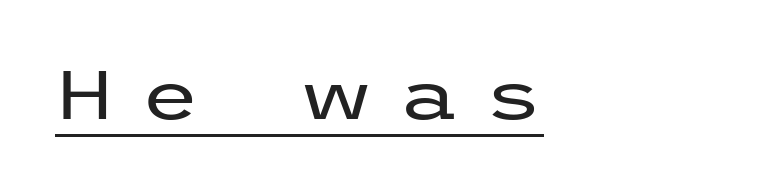
Q: Is the text bold? A: No.
Q: Is the text italic (slanted)? A: No, it is upright.
Q: Is the typeface a serif or a sans-serif typeface? A: Sans-serif.
Q: Is the text underlined? A: Yes.
Q: Is the spacing between letters normal or unusually wide? A: Unusually wide.
Q: Width (condensed, normal, or wide)? A: Wide.
Q: Stroke contrast? A: Low.
Q: x-height? A: Medium.
